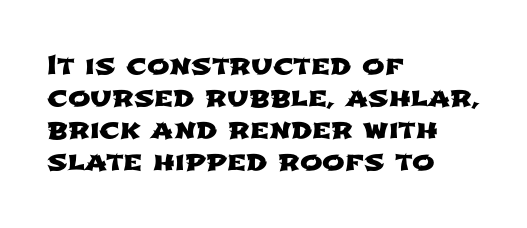
{"underline": "no", "align": "left", "line_spacing_ratio": 1.19, "letter_spacing": "normal", "letter_spacing_em": 0.0, "glyph_px": 27}
